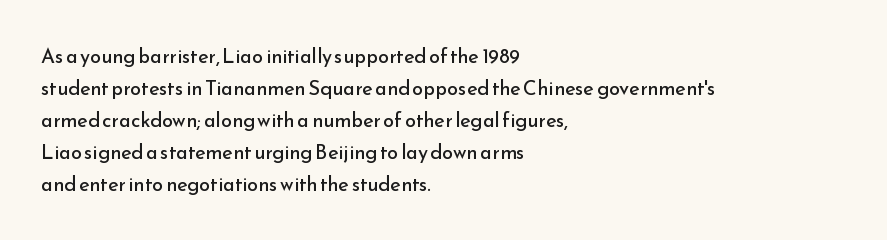
Q: Is the text bold? A: No.
Q: Is the text italic (slanted)? A: No, it is upright.
Q: Is the text underlined? A: No.
Q: How is the paragraph aligned? A: Left-aligned.
Q: Is the spacing between letters normal or unusually wide? A: Normal.
Q: Is the spacing between lines tight, normal or loose? A: Normal.
